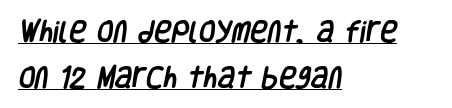
Q: Is the text underlined? A: Yes.
Q: How is the paragraph aligned? A: Left-aligned.
Q: Is the spacing between letters normal or unusually wide? A: Normal.
Q: Is the spacing between lines tight, normal or loose? A: Loose.
